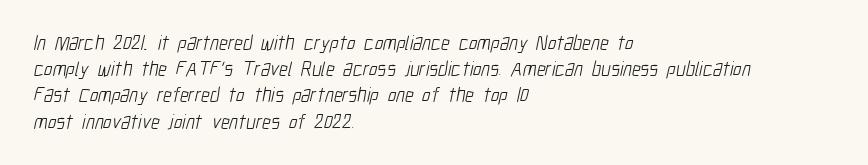
{"bold": "no", "underline": "no", "align": "left", "line_spacing": "normal", "line_spacing_ratio": 1.31, "letter_spacing": "normal", "letter_spacing_em": 0.0, "glyph_px": 20}
